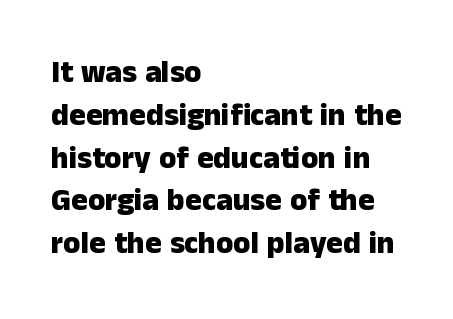
The image shows 31 px heavy sans-serif type, upright; set left-aligned, normal line spacing (1.38x), normal letter spacing, not underlined; low stroke contrast and a medium x-height.
